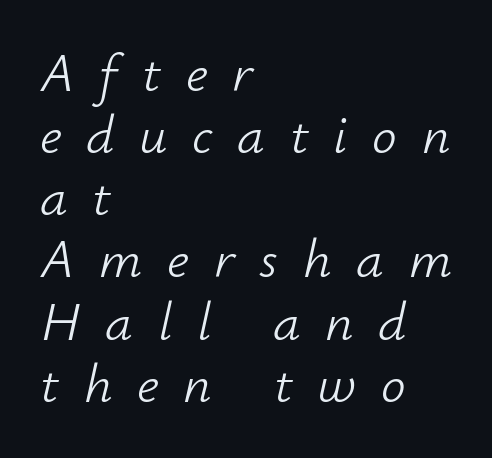
Q: Is the text bold? A: No.
Q: Is the text italic (slanted)? A: Yes, it leans right by about 12 degrees.
Q: Is the text underlined? A: No.
Q: How is the paragraph aligned? A: Left-aligned.
Q: Is the spacing between letters normal or unusually wide? A: Unusually wide.
Q: Is the spacing between lines tight, normal or loose? A: Tight.
Q: Width (condensed, normal, or wide)? A: Normal.
Q: Stroke contrast? A: Low.
Q: x-height? A: Small.
Q: Monospaced? A: No.
